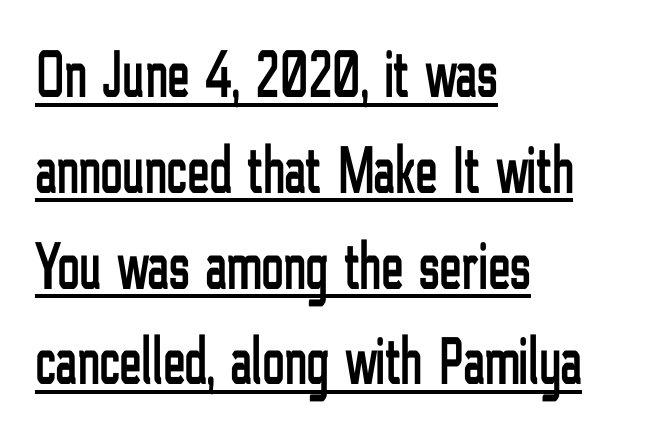
{"serif": "no", "italic": "no", "width": "condensed", "stroke_contrast": "low", "x_height": "medium", "monospaced": "no", "underline": "yes", "align": "left", "line_spacing": "normal", "line_spacing_ratio": 1.43, "letter_spacing": "normal", "letter_spacing_em": 0.0, "glyph_px": 67}
